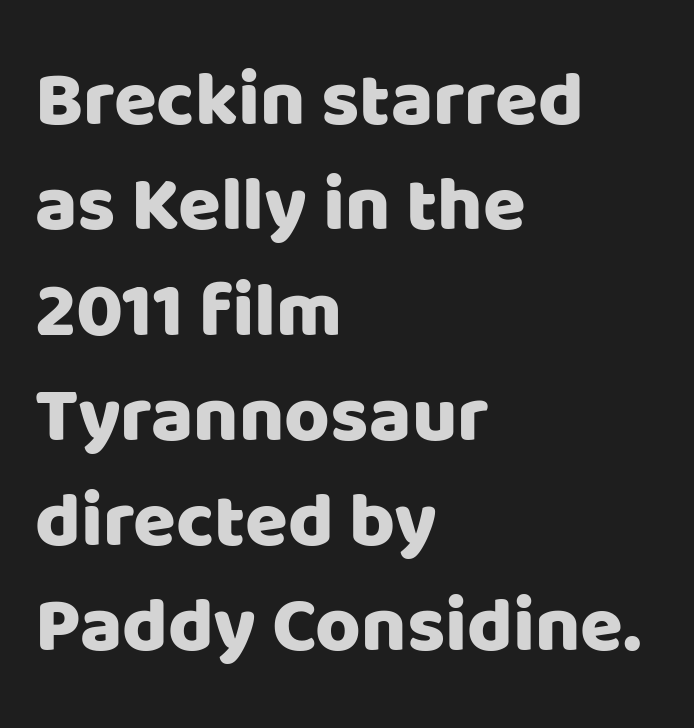
The image shows 78 px sans-serif type, upright; set left-aligned, normal line spacing (1.35x), normal letter spacing, not underlined; low stroke contrast and a large x-height.
